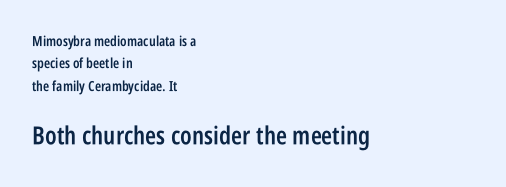
Casual observation: everything's shoved over to the left. Italic? Not at all — the glyphs are vertical. Caption: semibold face, moderately heavy strokes. The more generous point size was reserved for the lower chunk.
